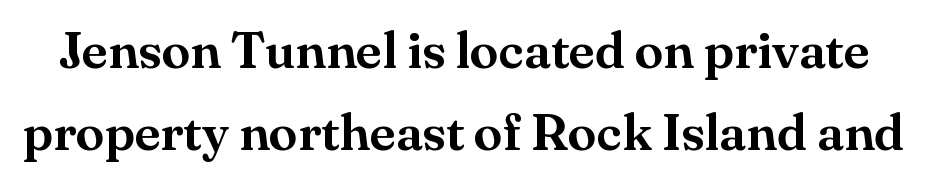
Q: Is the text italic (slanted)? A: No, it is upright.
Q: Is the typeface a serif or a sans-serif typeface? A: Serif.
Q: Is the text underlined? A: No.
Q: Is the spacing between letters normal or unusually wide? A: Normal.
Q: Is the spacing between lines tight, normal or loose? A: Normal.
Q: Width (condensed, normal, or wide)? A: Normal.
Q: Stroke contrast? A: Medium.
Q: x-height? A: Small.
Q: Monospaced? A: No.
